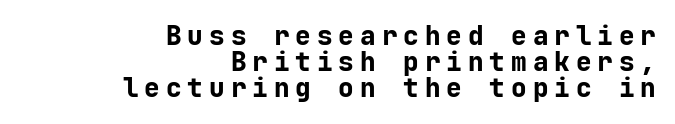
The image shows 26 px bold type, upright; set right-aligned, tight line spacing (1.0x), unusually wide letter spacing (+0.23 em), not underlined.
